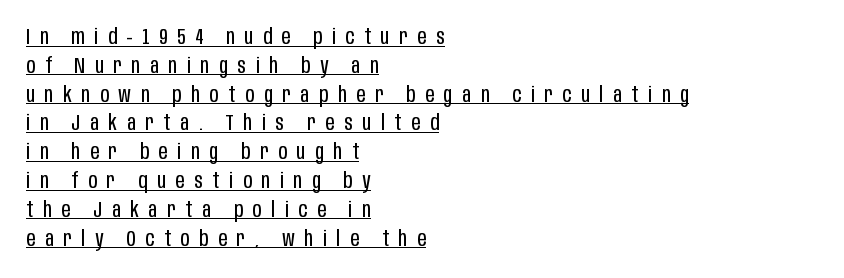
Q: Is the text bold? A: No.
Q: Is the text italic (slanted)? A: No, it is upright.
Q: Is the text underlined? A: Yes.
Q: How is the paragraph aligned? A: Left-aligned.
Q: Is the spacing between letters normal or unusually wide? A: Unusually wide.
Q: Is the spacing between lines tight, normal or loose? A: Normal.
